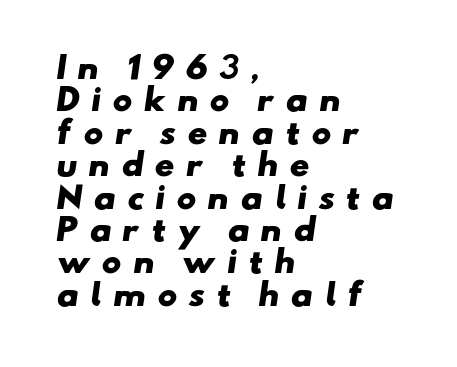
Strokes here are thick enough to call this a true bold. A sans-serif font was chosen for this passage. Display-style spreading of the glyphs; the letterfit is very open. Glance below the letters and you will spot only blank space.
